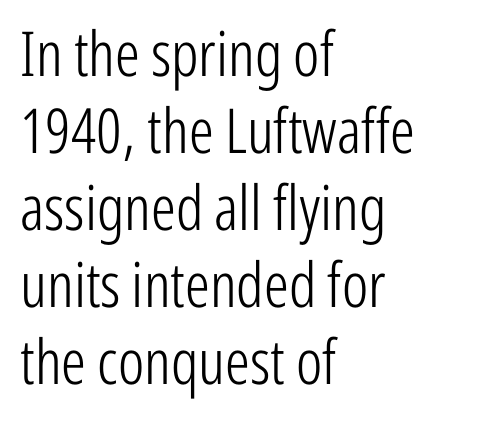
Q: Is the text bold? A: No.
Q: Is the text italic (slanted)? A: No, it is upright.
Q: Is the typeface a serif or a sans-serif typeface? A: Sans-serif.
Q: Is the text underlined? A: No.
Q: How is the paragraph aligned? A: Left-aligned.
Q: Is the spacing between letters normal or unusually wide? A: Normal.
Q: Width (condensed, normal, or wide)? A: Condensed.
Q: Stroke contrast? A: Low.
Q: x-height? A: Medium.
Q: Monospaced? A: No.
